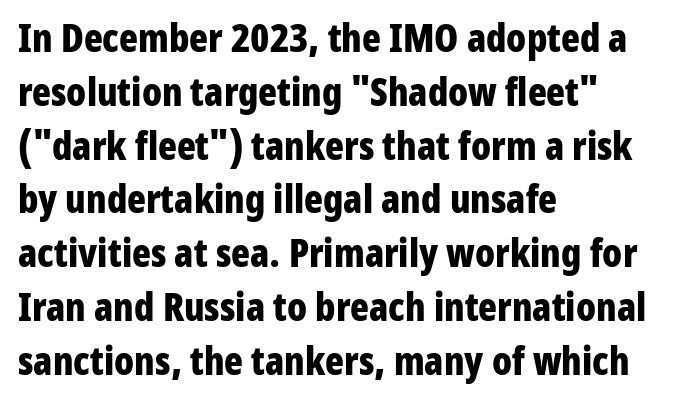
{"serif": "no", "italic": "no", "bold": "yes", "weight": "bold", "width": "condensed", "stroke_contrast": "low", "x_height": "medium", "monospaced": "no", "underline": "no", "align": "left", "line_spacing": "normal", "line_spacing_ratio": 1.38, "letter_spacing": "normal", "letter_spacing_em": 0.0, "glyph_px": 39}
